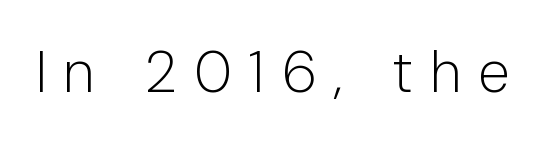
The image shows 58 px light sans-serif type, upright; set unusually wide letter spacing (+0.29 em), not underlined; low stroke contrast and a medium x-height.
